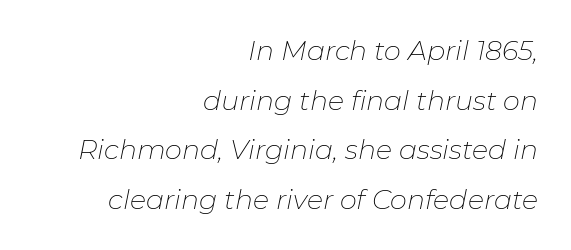
The image shows 27 px text type, italic (leaning right); set right-aligned, line spacing 1.84x, normal letter spacing, not underlined.
